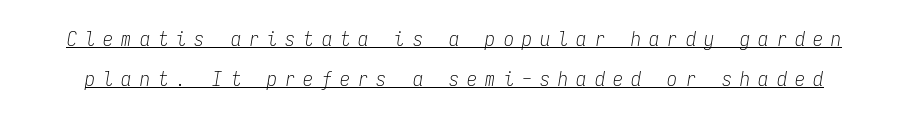
Emphasis-style slanted type is in use. Display-style spreading of the glyphs; the letterfit is very open. The sample's only ornament is a line tracing under the words. Honestly, the rows look like they've been pulled way apart.
